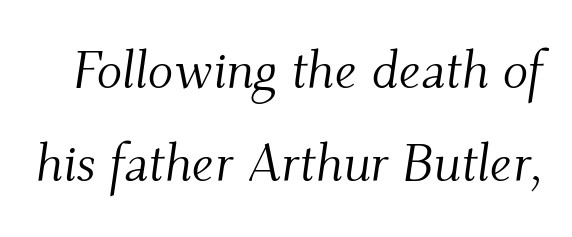
{"serif": "yes", "italic": "yes", "lean": "right", "slant_degrees": 9, "bold": "no", "weight": "light", "width": "normal", "stroke_contrast": "medium", "x_height": "small", "monospaced": "no", "underline": "no", "line_spacing_ratio": 1.75, "letter_spacing": "normal", "letter_spacing_em": 0.0, "glyph_px": 53}
